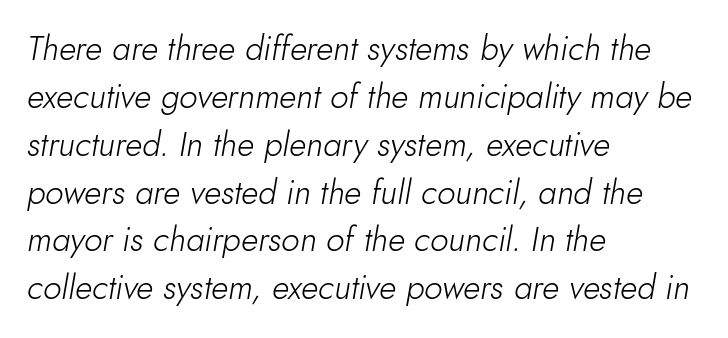
You can tell it's italic because the verticals aren't actually vertical. The line texture is even and compact thanks to regular tracking. Interline gaps are of average width in this sample. The paragraph has a hard left edge and a soft right edge. The specimen omits any rule beneath the text block's lines.
